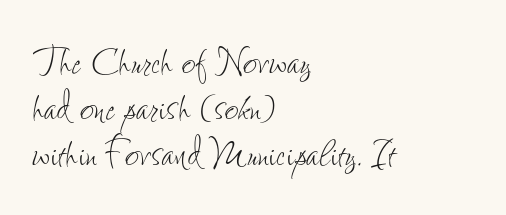
The weight would be labelled regular, book, light, or lighter still. What stands out about the letter spacing? Nothing — it is the standard amount. Successive baselines arrive quickly, one right under another. Here the designer chose a conventional face with non-uniform glyph widths. Notice how the passage keeps a crisp vertical edge on the left only.
